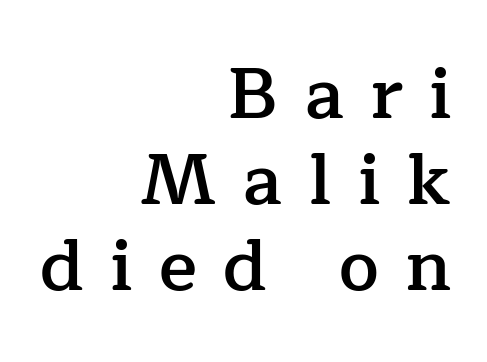
The paragraph has a hard right edge and a soft left edge. Serifs: yes, visible at the terminals of the letterforms. The rendering uses natural spacing where letterforms have individual widths. A bare baseline throughout the passage. There is plenty of visible air inserted between adjacent glyphs. Caption: semibold face, moderately heavy strokes.
